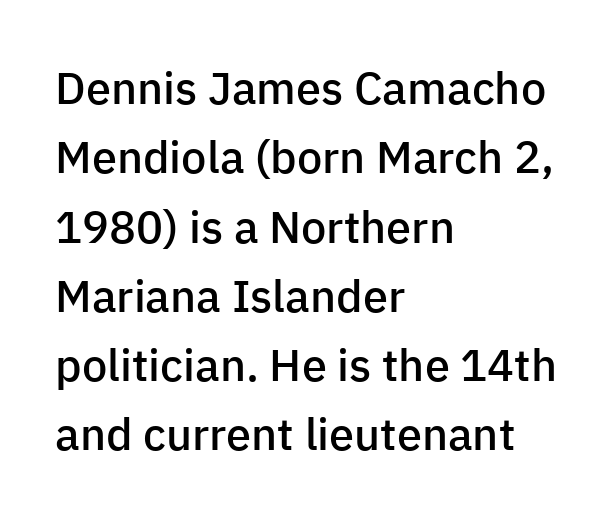
{"serif": "no", "italic": "no", "bold": "semi", "weight": "semibold", "width": "normal", "stroke_contrast": "low", "x_height": "medium", "monospaced": "no", "underline": "no", "align": "left", "line_spacing": "normal", "line_spacing_ratio": 1.54, "letter_spacing": "normal", "letter_spacing_em": 0.0, "glyph_px": 45}
